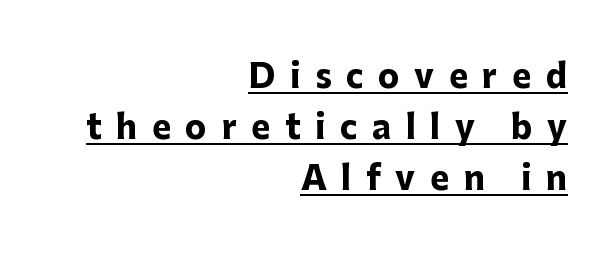
Q: Is the text bold? A: Yes.
Q: Is the text italic (slanted)? A: No, it is upright.
Q: Is the typeface a serif or a sans-serif typeface? A: Sans-serif.
Q: Is the text underlined? A: Yes.
Q: How is the paragraph aligned? A: Right-aligned.
Q: Is the spacing between letters normal or unusually wide? A: Unusually wide.
Q: Is the spacing between lines tight, normal or loose? A: Normal.
Q: Width (condensed, normal, or wide)? A: Normal.
Q: Stroke contrast? A: Low.
Q: x-height? A: Medium.
Q: Monospaced? A: No.
